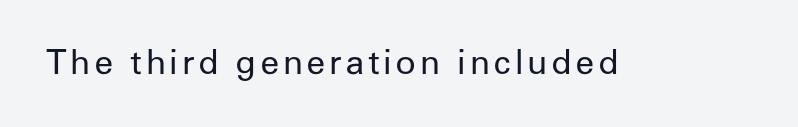
Q: Is the text bold? A: No.
Q: Is the text italic (slanted)? A: No, it is upright.
Q: Is the typeface a serif or a sans-serif typeface? A: Sans-serif.
Q: Is the text underlined? A: No.
Q: Width (condensed, normal, or wide)? A: Normal.
Q: Stroke contrast? A: Low.
Q: x-height? A: Medium.
Q: Monospaced? A: No.
